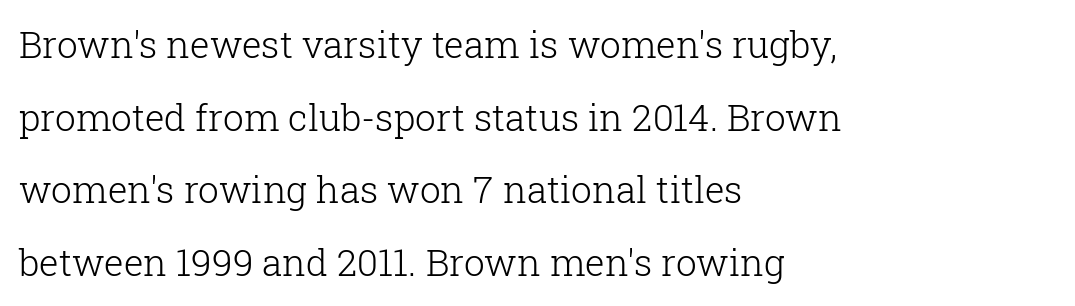
{"serif": "yes", "italic": "no", "bold": "no", "weight": "light", "width": "normal", "stroke_contrast": "low", "x_height": "medium", "monospaced": "no", "underline": "no", "align": "left", "line_spacing": "loose", "line_spacing_ratio": 1.96, "letter_spacing": "normal", "letter_spacing_em": 0.0, "glyph_px": 37}
